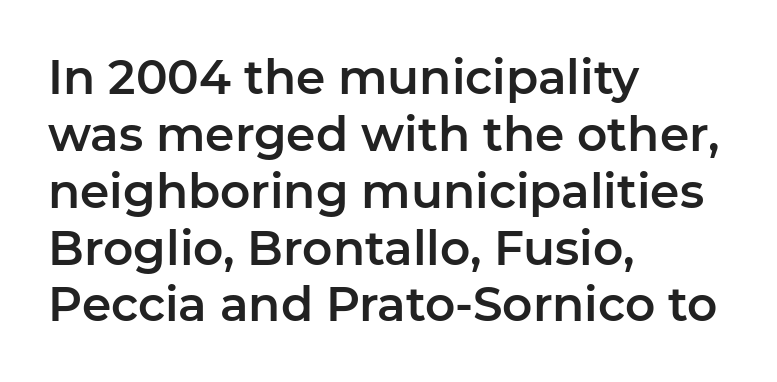
Type without underlining. Tracking value appears to be zero — textbook default spacing. The face used here is proportionally spaced, like ordinary book or web type. This sample uses an upright cut, with every glyph sitting square on the baseline.
